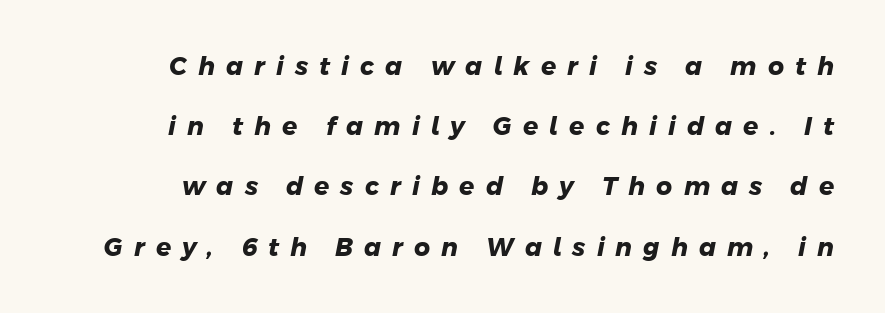
The image shows 25 px bold type; set right-aligned, loose line spacing (2.41x), unusually wide letter spacing (+0.44 em), not underlined.
